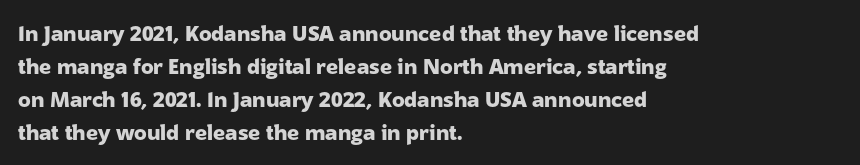
The sample has been set heavy, in full bold. Any mark beneath the type? The region is blank. The ragged edge is on the right, which tells us the setting is flush left. This sample uses plain, unmodified letter spacing. Posture: vertical. Does the leading feel generous? No, just average.
